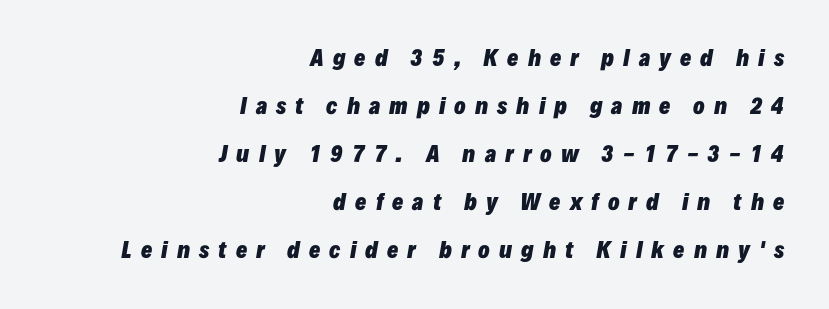
The image shows 21 px bold type, italic (leaning right); set right-aligned, loose line spacing (2.29x), unusually wide letter spacing (+0.43 em), not underlined.
